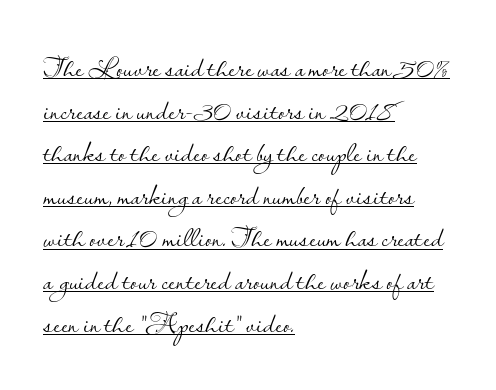
The rows are spaced the way most documents space them. Descenders here cross a horizontal rule under the line. Letters have the restrained weight of plain body copy at most.
